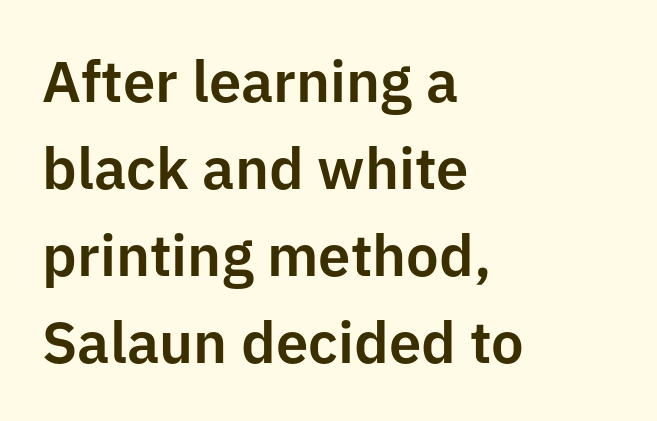
{"serif": "no", "italic": "no", "width": "normal", "stroke_contrast": "low", "x_height": "medium", "monospaced": "no", "underline": "no", "align": "left", "line_spacing": "normal", "line_spacing_ratio": 1.5, "letter_spacing": "normal", "letter_spacing_em": 0.0, "glyph_px": 58}
